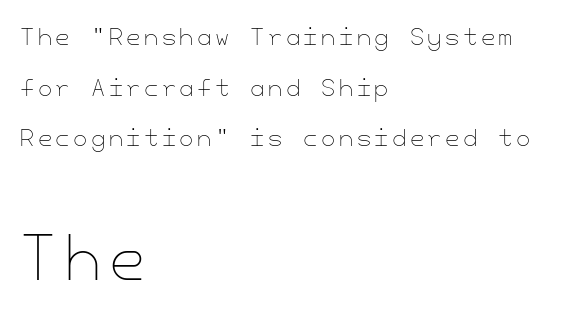
The typesetter chose a ragged-right arrangement here. This layout puts the modest block above and the oversized block below. The letterforms sit at book weight or below. The axis of the letterforms is exactly vertical. This sample trades compactness for vertical openness between lines. Descender tails drop into unmarked territory.
